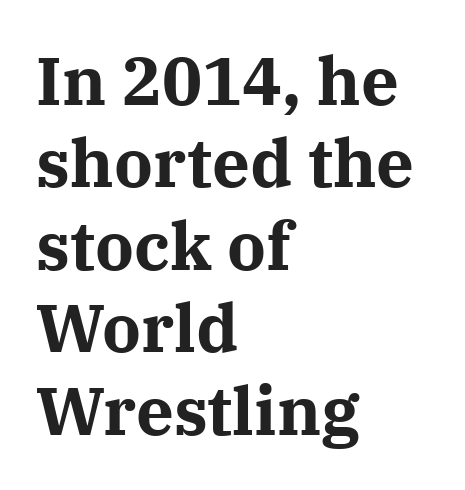
A full-strength bold gives these letters their thick strokes. Character widths vary here, with narrow letters taking less room than wide ones. The face used here is seriffed, in the tradition of book romans. Notice how the stems are strictly vertical — no italics here. Quick note: underline off. You could call the tracking neutral — neither tight nor loose.
